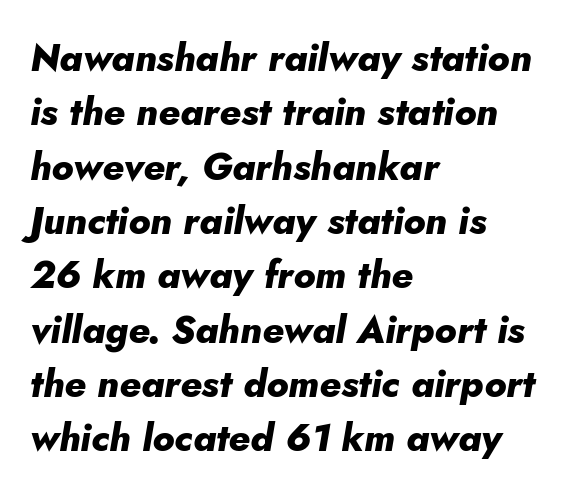
{"italic": "yes", "lean": "right", "slant_degrees": 5, "bold": "yes", "weight": "heavy", "width": "normal", "stroke_contrast": "low", "x_height": "small", "monospaced": "no", "underline": "no", "align": "left", "line_spacing": "normal", "line_spacing_ratio": 1.43, "letter_spacing": "normal", "letter_spacing_em": 0.0, "glyph_px": 38}
